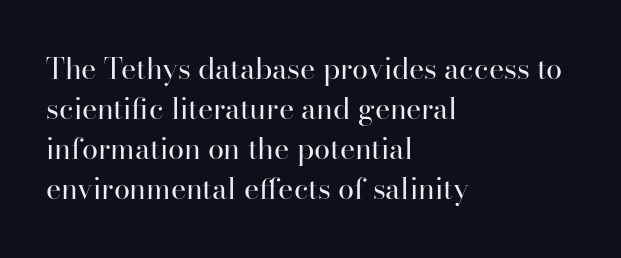
The image shows 29 px regular-weight serif type, upright; set left-aligned, normal line spacing (1.38x), normal letter spacing, not underlined; high stroke contrast and a small x-height.
